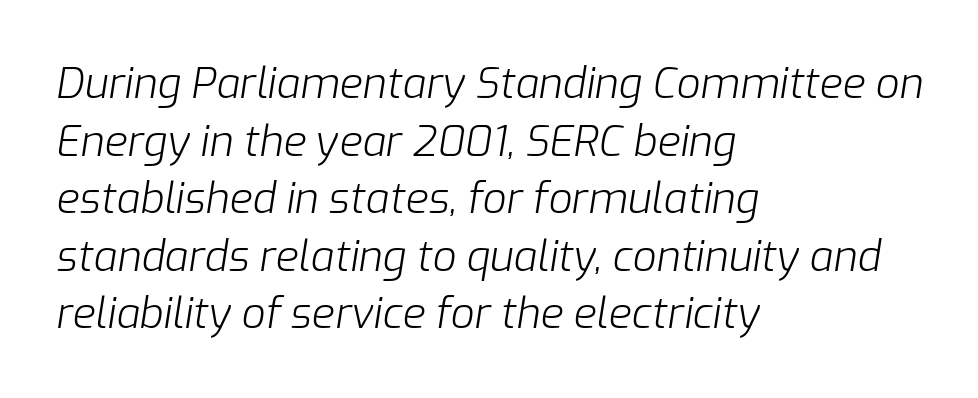
{"italic": "yes", "lean": "right", "slant_degrees": 9, "bold": "no", "weight": "light", "width": "normal", "stroke_contrast": "low", "x_height": "medium", "monospaced": "no", "underline": "no", "align": "left", "line_spacing": "normal", "line_spacing_ratio": 1.37, "letter_spacing": "normal", "letter_spacing_em": 0.0, "glyph_px": 42}
